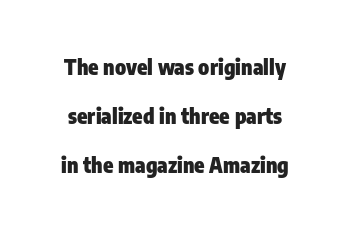
Airy leading. If you drew a line through each stem, it would be perfectly vertical. Nobody drew a line under any word here. The letterforms sit shoulder to shoulder at normal distance. Weight check: bold — yes, fully.
